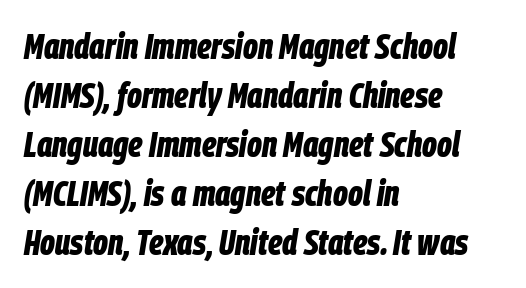
Q: Is the text bold? A: Yes.
Q: Is the text italic (slanted)? A: Yes, it leans right by about 9 degrees.
Q: Is the text underlined? A: No.
Q: How is the paragraph aligned? A: Left-aligned.
Q: Is the spacing between letters normal or unusually wide? A: Normal.
Q: Is the spacing between lines tight, normal or loose? A: Normal.
Q: Width (condensed, normal, or wide)? A: Condensed.
Q: Stroke contrast? A: Low.
Q: x-height? A: Large.
Q: Monospaced? A: No.
